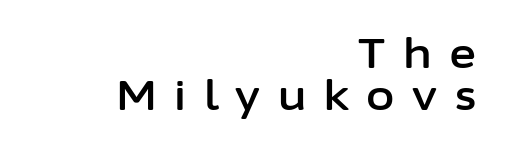
{"serif": "no", "italic": "no", "width": "normal", "stroke_contrast": "low", "x_height": "medium", "monospaced": "no", "underline": "no", "align": "right", "line_spacing": "tight", "line_spacing_ratio": 1.03, "letter_spacing": "wide", "letter_spacing_em": 0.43, "glyph_px": 41}
